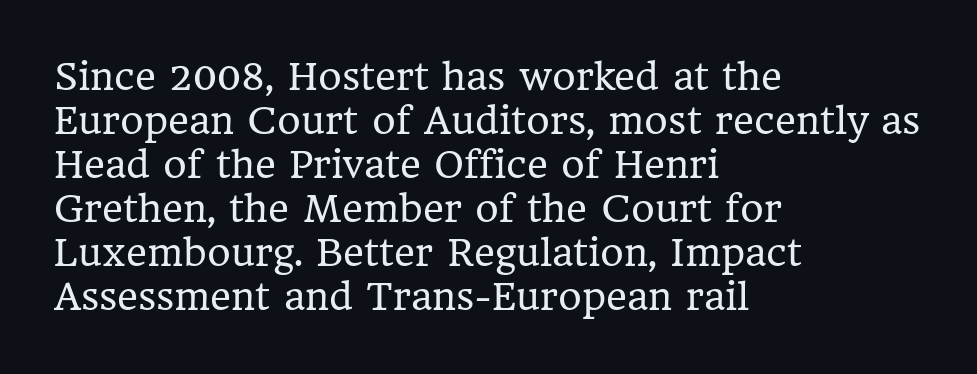
The image shows 36 px regular-weight serif type, upright; set left-aligned, line spacing 1.22x, normal letter spacing, not underlined; low stroke contrast and a medium x-height.
